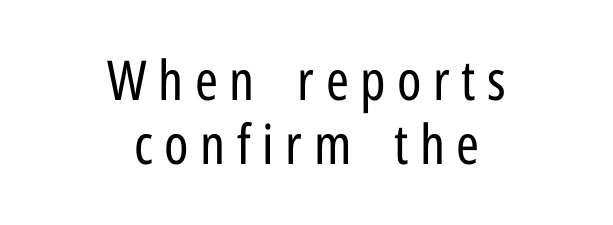
Q: Is the text bold? A: No.
Q: Is the text italic (slanted)? A: No, it is upright.
Q: Is the typeface a serif or a sans-serif typeface? A: Sans-serif.
Q: Is the text underlined? A: No.
Q: How is the paragraph aligned? A: Centered.
Q: Is the spacing between letters normal or unusually wide? A: Unusually wide.
Q: Width (condensed, normal, or wide)? A: Condensed.
Q: Stroke contrast? A: Low.
Q: x-height? A: Medium.
Q: Monospaced? A: No.
